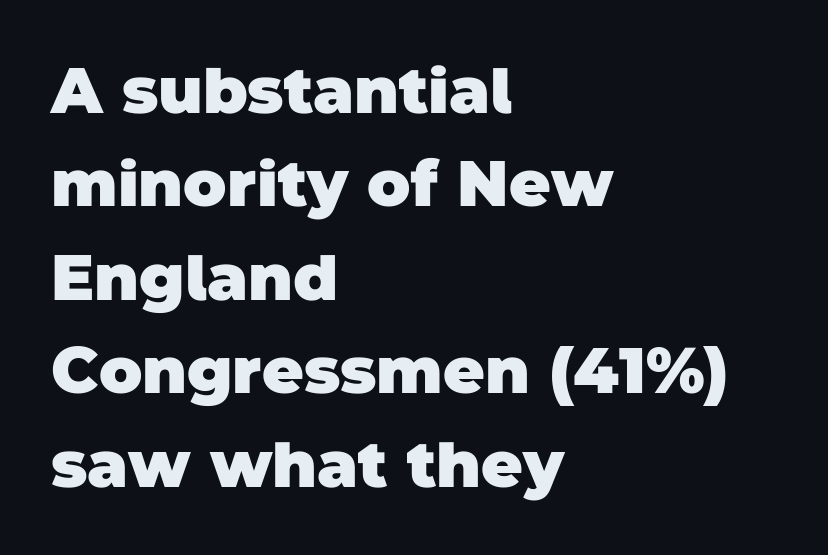
Q: Is the text bold? A: Yes.
Q: Is the typeface a serif or a sans-serif typeface? A: Sans-serif.
Q: Is the text underlined? A: No.
Q: How is the paragraph aligned? A: Left-aligned.
Q: Is the spacing between letters normal or unusually wide? A: Normal.
Q: Is the spacing between lines tight, normal or loose? A: Normal.
Q: Width (condensed, normal, or wide)? A: Normal.
Q: Stroke contrast? A: Low.
Q: x-height? A: Large.
Q: Monospaced? A: No.
